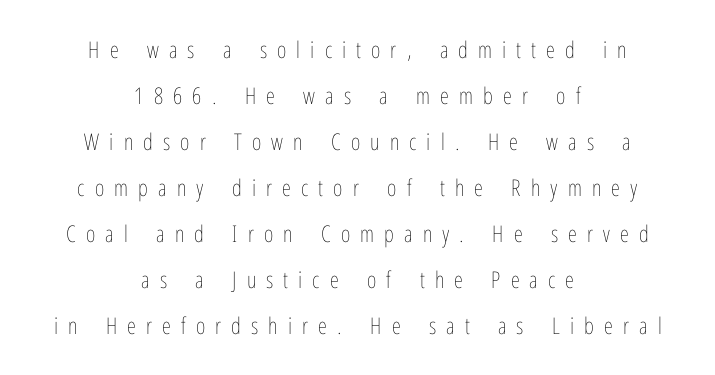
The image shows 23 px text type, upright; set centered, loose line spacing (2.0x), unusually wide letter spacing (+0.44 em), not underlined.
